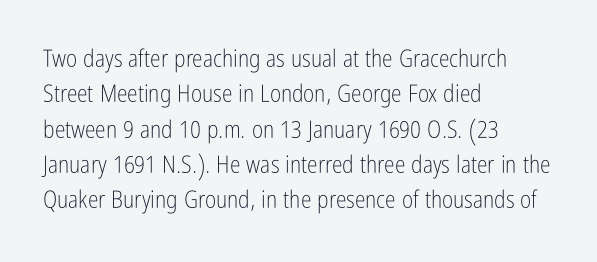
Tracking value appears to be zero — textbook default spacing. Posture: straight, roman, zero tilt. Leftover space on each line is placed entirely after the last word. This is not heavy type; no bold has been used.
